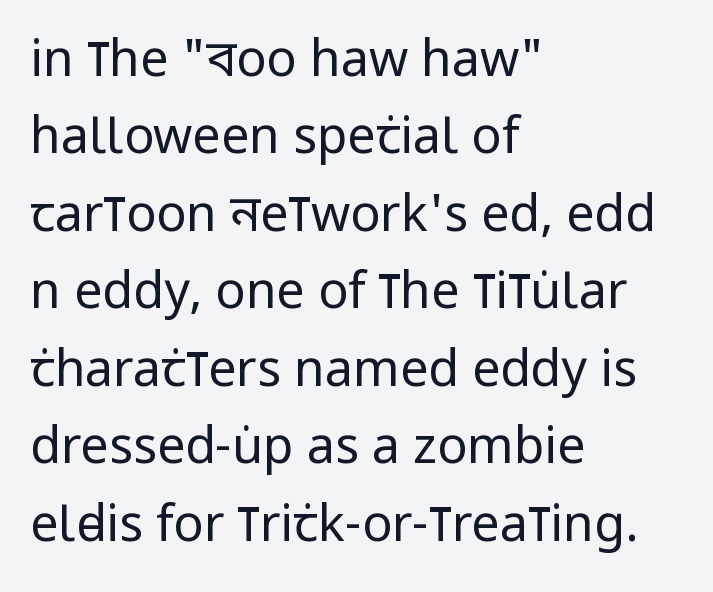
{"serif": "no", "italic": "no", "bold": "no", "weight": "regular", "width": "condensed", "stroke_contrast": "low", "x_height": "large", "monospaced": "no", "underline": "no", "align": "left", "line_spacing": "normal", "line_spacing_ratio": 1.55, "letter_spacing": "normal", "letter_spacing_em": 0.0, "glyph_px": 50}
